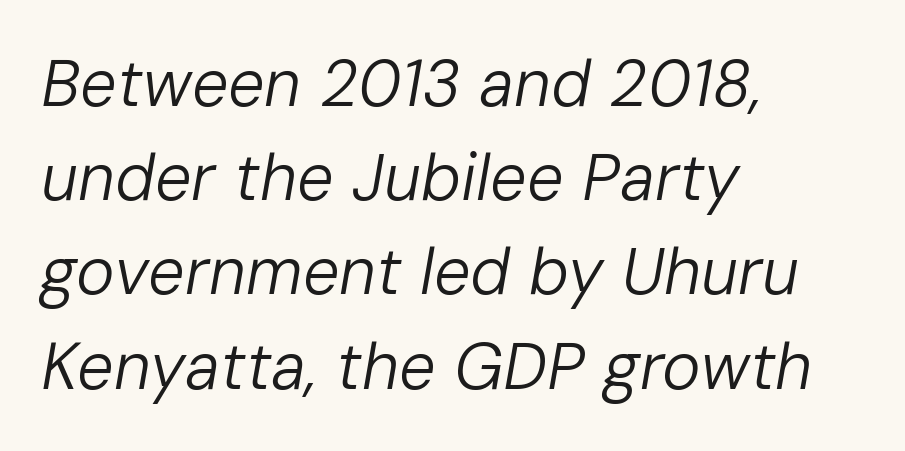
{"italic": "yes", "lean": "right", "slant_degrees": 10, "bold": "no", "weight": "regular", "width": "normal", "stroke_contrast": "low", "x_height": "medium", "monospaced": "no", "underline": "no", "align": "left", "line_spacing": "normal", "line_spacing_ratio": 1.45, "letter_spacing": "normal", "letter_spacing_em": 0.0, "glyph_px": 65}
